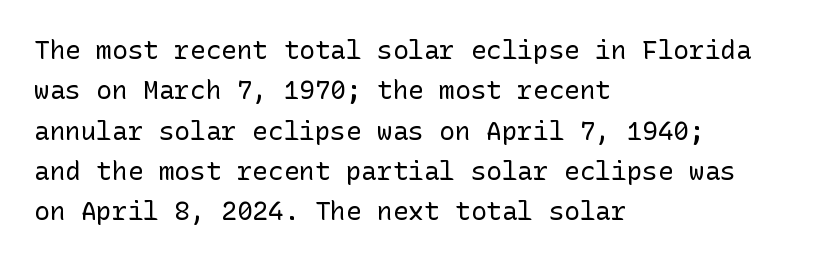
Check the space under the baseline: it is left empty. The type sits square on the baseline with zero lean. Line spacing here is normal. Casual observation: everything's shoved over to the left. Honestly, the letter spacing is just normal — you wouldn't notice it.
